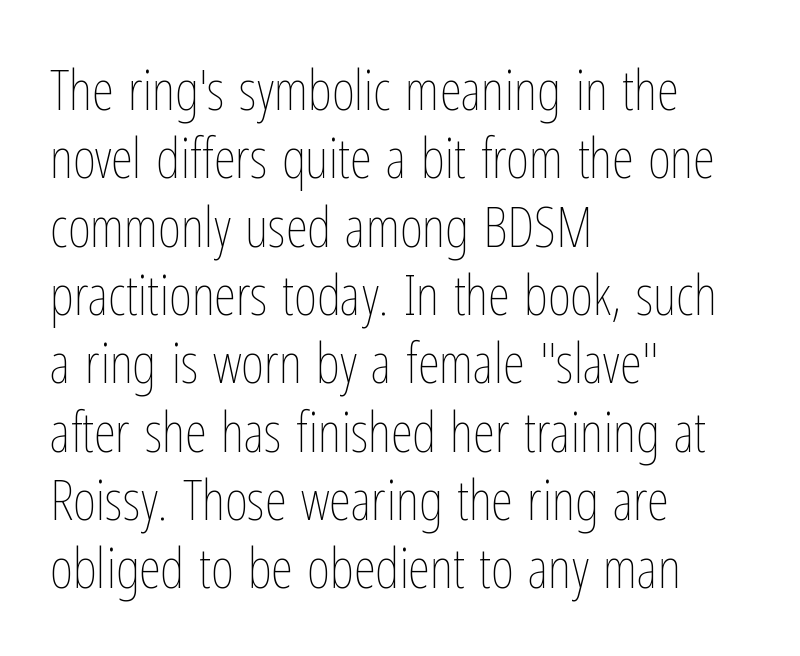
Layout note: lines flush left. The letterforms sit shoulder to shoulder at normal distance. The letters look calm and open, with moderate or lighter stems. Posture: vertical. Underline: absent.
